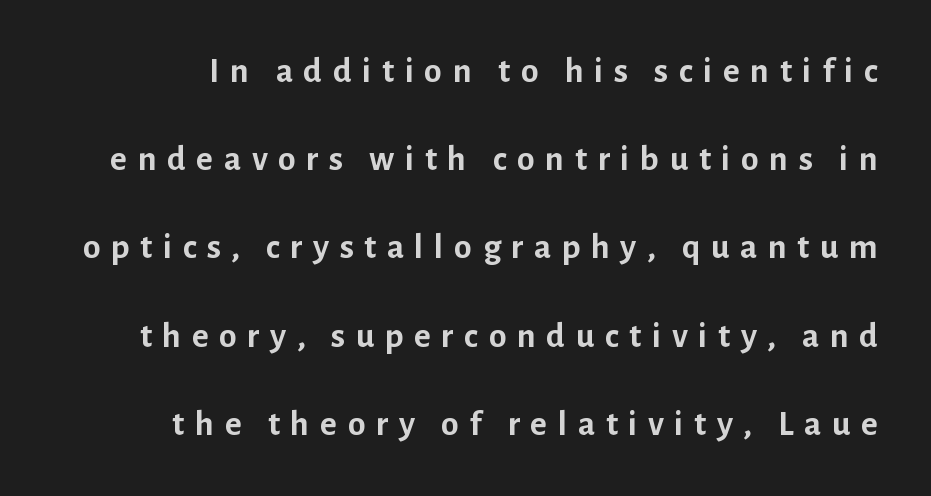
Q: Is the text bold? A: Yes.
Q: Is the text italic (slanted)? A: No, it is upright.
Q: Is the typeface a serif or a sans-serif typeface? A: Sans-serif.
Q: Is the text underlined? A: No.
Q: Is the spacing between letters normal or unusually wide? A: Unusually wide.
Q: Is the spacing between lines tight, normal or loose? A: Loose.
Q: Width (condensed, normal, or wide)? A: Normal.
Q: Stroke contrast? A: Low.
Q: x-height? A: Medium.
Q: Monospaced? A: No.
